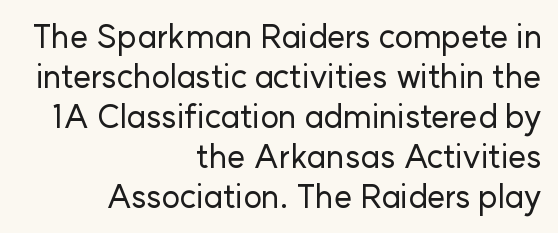
The image shows 32 px sans-serif type, upright; set right-aligned, normal line spacing (1.25x), normal letter spacing, not underlined; low stroke contrast and a medium x-height.
